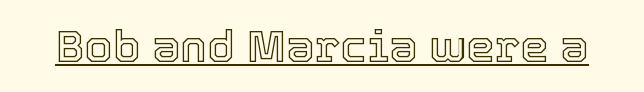
The image shows 45 px text type, upright; set normal letter spacing, underlined; a medium x-height.
